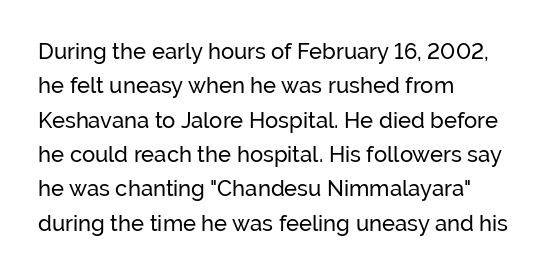
{"italic": "no", "underline": "no", "align": "left", "line_spacing": "normal", "line_spacing_ratio": 1.56, "letter_spacing": "normal", "letter_spacing_em": 0.0, "glyph_px": 22}
